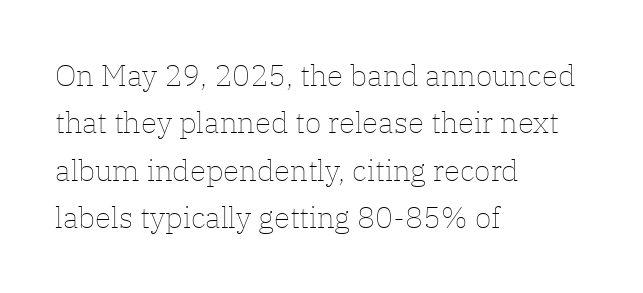
Q: Is the text bold? A: No.
Q: Is the text italic (slanted)? A: No, it is upright.
Q: Is the text underlined? A: No.
Q: How is the paragraph aligned? A: Left-aligned.
Q: Is the spacing between letters normal or unusually wide? A: Normal.
Q: Is the spacing between lines tight, normal or loose? A: Normal.
Q: Width (condensed, normal, or wide)? A: Normal.
Q: Stroke contrast? A: Low.
Q: x-height? A: Medium.
Q: Monospaced? A: No.
